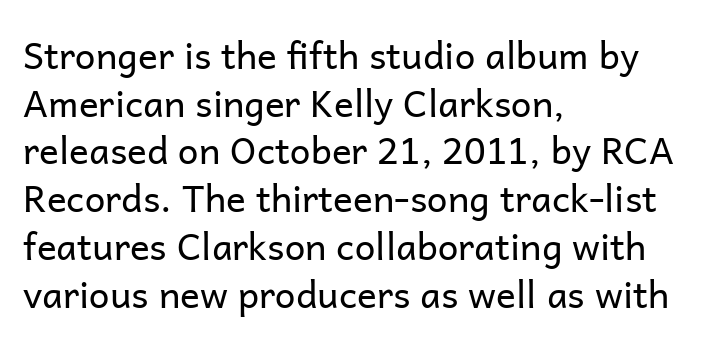
{"serif": "no", "italic": "no", "bold": "no", "weight": "regular", "width": "normal", "stroke_contrast": "low", "x_height": "medium", "monospaced": "no", "underline": "no", "align": "left", "line_spacing": "normal", "line_spacing_ratio": 1.29, "letter_spacing": "normal", "letter_spacing_em": 0.0, "glyph_px": 37}
